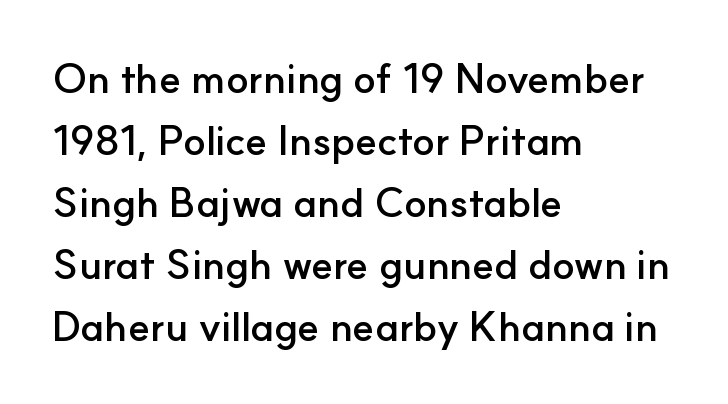
This rendering leaves character spacing at its baseline value. Type style note: lacks serifs. Notice how thick the strokes are: this is what a full bold looks like. Any mark beneath the type? The region is blank. Leftover space on each line is placed entirely after the last word.
